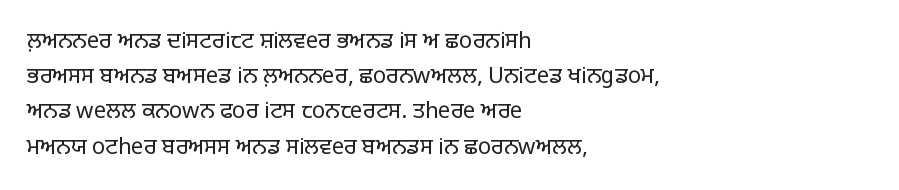
Q: Is the text bold? A: No.
Q: Is the text italic (slanted)? A: No, it is upright.
Q: Is the text underlined? A: No.
Q: How is the paragraph aligned? A: Left-aligned.
Q: Is the spacing between letters normal or unusually wide? A: Normal.
Q: Is the spacing between lines tight, normal or loose? A: Normal.
